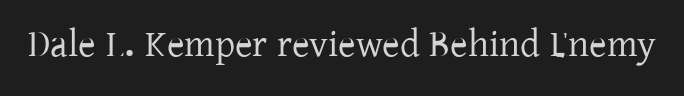
Q: Is the text italic (slanted)? A: No, it is upright.
Q: Is the typeface a serif or a sans-serif typeface? A: Serif.
Q: Is the text underlined? A: No.
Q: Is the spacing between letters normal or unusually wide? A: Normal.
Q: Width (condensed, normal, or wide)? A: Normal.
Q: Stroke contrast? A: Low.
Q: x-height? A: Medium.
Q: Monospaced? A: No.
